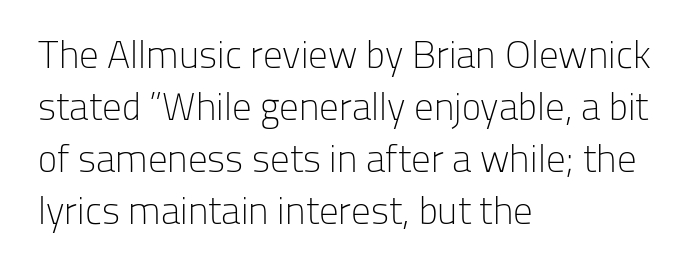
Note the varied advance widths — an 'i' is clearly narrower than an 'm'. A typesetter would mark this as roman, not italic. Type without underlining. Left-aligned paragraph, ragged on the right. Each letter's strokes conclude bluntly, with no projecting serifs. One glance says typical: line gaps are just what's usual.
